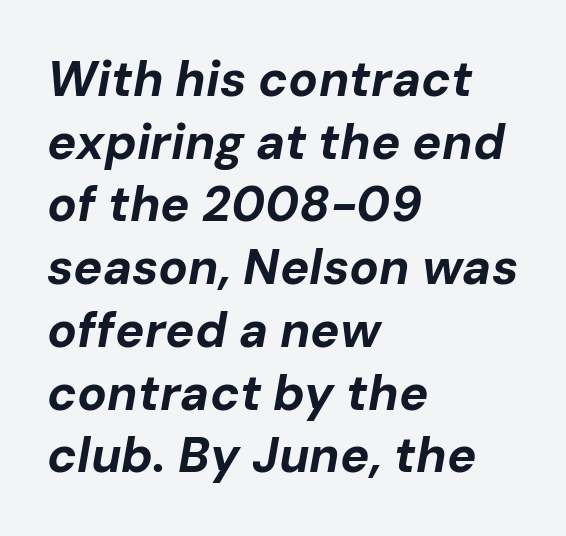
{"italic": "yes", "lean": "right", "slant_degrees": 10, "bold": "yes", "weight": "bold", "width": "normal", "stroke_contrast": "low", "x_height": "medium", "monospaced": "no", "underline": "no", "align": "left", "line_spacing": "normal", "line_spacing_ratio": 1.28, "letter_spacing": "normal", "letter_spacing_em": 0.0, "glyph_px": 49}
